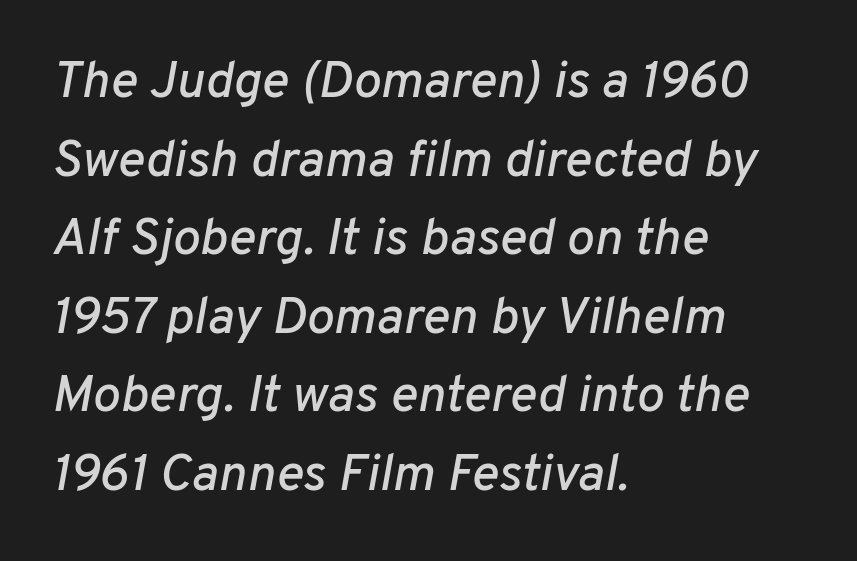
{"italic": "yes", "lean": "right", "slant_degrees": 10, "width": "normal", "stroke_contrast": "low", "x_height": "medium", "monospaced": "no", "underline": "no", "align": "left", "line_spacing": "normal", "line_spacing_ratio": 1.51, "letter_spacing": "normal", "letter_spacing_em": 0.0, "glyph_px": 52}
